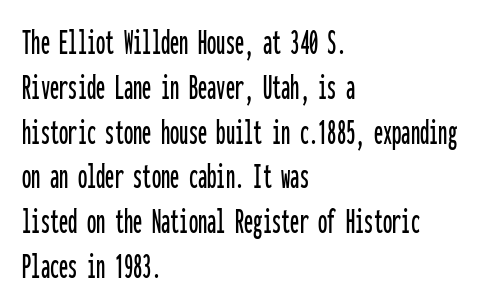
The image shows 37 px condensed sans-serif type, upright, monospaced; set left-aligned, line spacing 1.21x, normal letter spacing, not underlined; low stroke contrast and a medium x-height.
